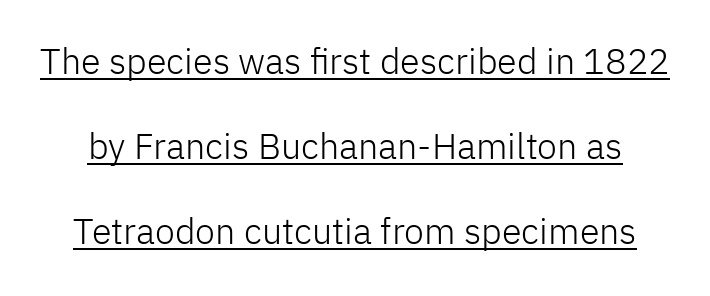
Is this a fixed-width face? No — the glyphs have proportional, varying widths. Caption: lettering with a line underneath. The text was rendered using a sans face with plain stroke endings. Caption: standard tracking, unaltered. Regarding leading, the lines here are spaced well apart.
